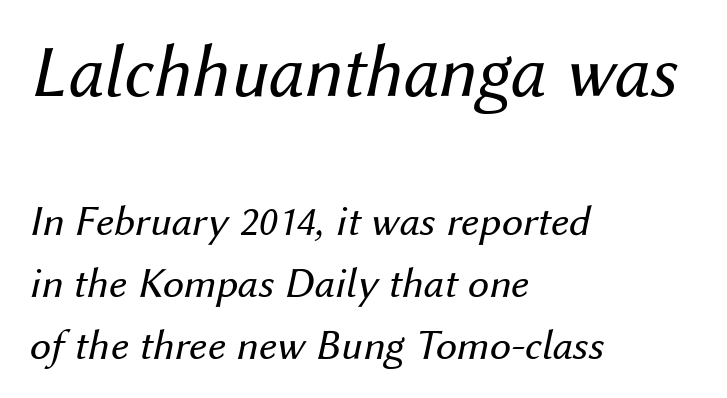
Stroke thickness stays within the range of a standard reading face or lighter. Baseline-to-baseline distance is the conventional proportion of letter height. The rendering shrinks the type as you move from the upper chunk to the lower. Where is the straight margin? On the left.
